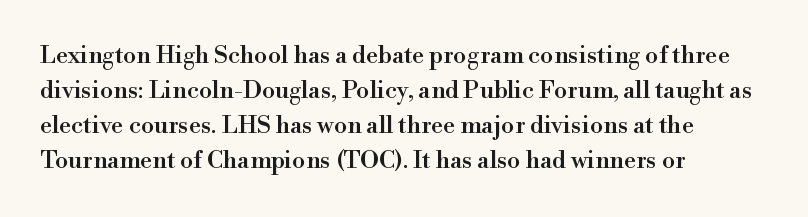
Style check: upright. The designer left line spacing at the default. Casual observation: everything's shoved over to the left. Tracking here is standard; glyphs follow each other at the usual distance. The foot of each line stays bare and open.
